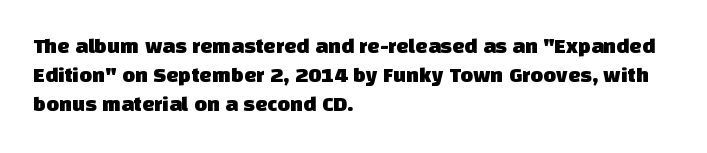
{"underline": "no", "align": "left", "line_spacing": "normal", "line_spacing_ratio": 1.31, "letter_spacing": "normal", "letter_spacing_em": 0.0, "glyph_px": 22}
